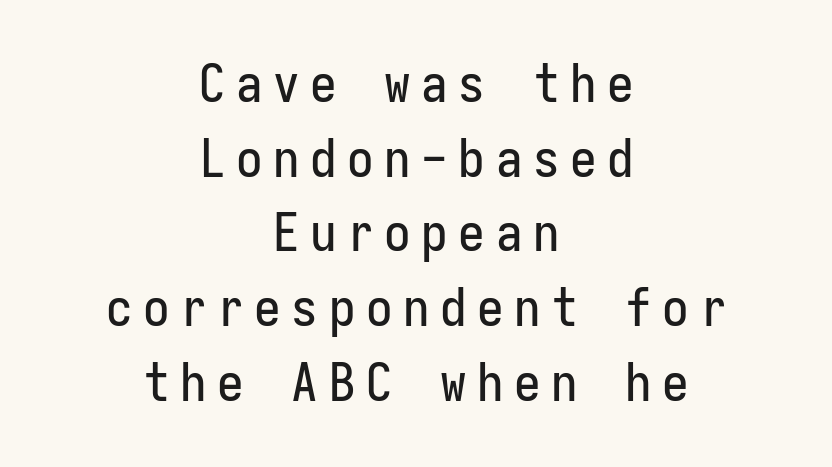
{"serif": "no", "italic": "no", "width": "condensed", "stroke_contrast": "low", "x_height": "medium", "monospaced": "yes", "underline": "no", "align": "center", "line_spacing": "normal", "line_spacing_ratio": 1.41, "letter_spacing": "wide", "letter_spacing_em": 0.2, "glyph_px": 53}
